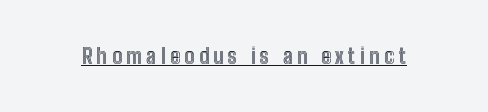
The image shows 21 px text type, upright; set unusually wide letter spacing (+0.21 em), underlined.
